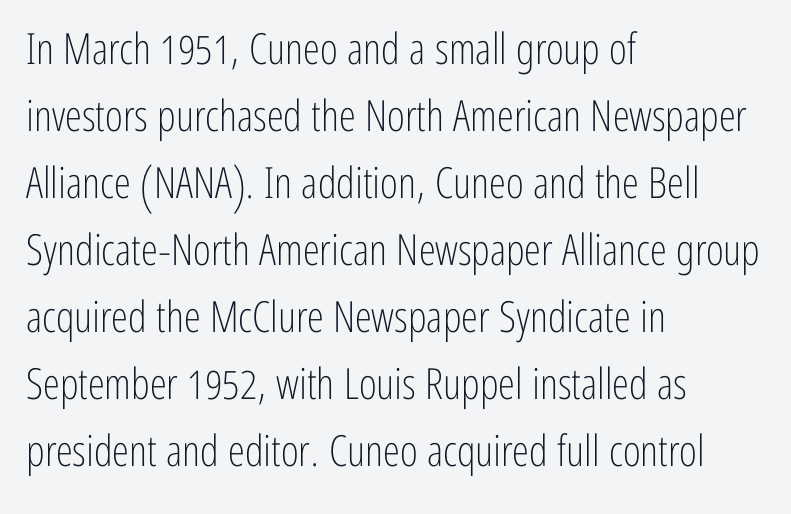
{"serif": "no", "italic": "no", "bold": "no", "weight": "light", "width": "condensed", "stroke_contrast": "low", "x_height": "medium", "monospaced": "no", "underline": "no", "align": "left", "line_spacing": "normal", "line_spacing_ratio": 1.56, "letter_spacing": "normal", "letter_spacing_em": 0.0, "glyph_px": 43}
